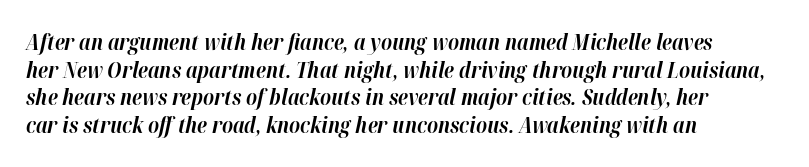
{"italic": "yes", "lean": "right", "slant_degrees": 12, "bold": "yes", "underline": "no", "align": "left", "line_spacing": "normal", "line_spacing_ratio": 1.26, "letter_spacing": "normal", "letter_spacing_em": 0.0, "glyph_px": 22}
